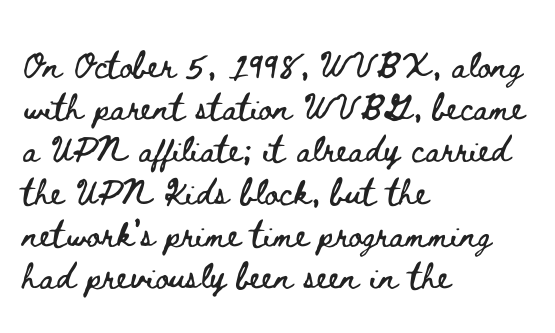
Q: Is the text italic (slanted)? A: Yes.
Q: Is the text underlined? A: No.
Q: How is the paragraph aligned? A: Left-aligned.
Q: Is the spacing between letters normal or unusually wide? A: Normal.
Q: Is the spacing between lines tight, normal or loose? A: Normal.
Q: Width (condensed, normal, or wide)? A: Wide.
Q: Stroke contrast? A: Low.
Q: x-height? A: Small.
Q: Monospaced? A: No.
